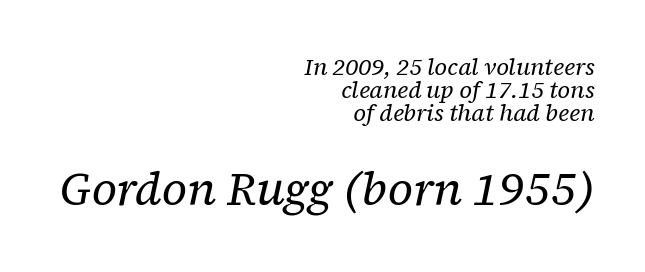
{"serif": "yes", "italic": "yes", "lean": "right", "slant_degrees": 12, "bold": "no", "weight": "regular", "width": "normal", "stroke_contrast": "low", "x_height": "medium", "monospaced": "no", "underline": "no", "align": "right", "line_spacing": "tight", "line_spacing_ratio": 1.0, "letter_spacing": "normal", "letter_spacing_em": 0.0, "larger_block": "second", "size_ratio": 2.0, "glyph_px": 46}
